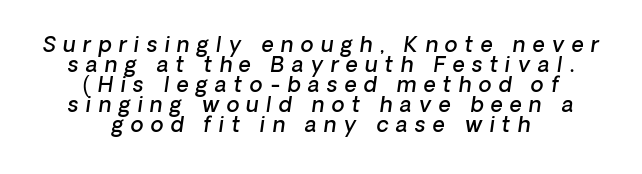
{"italic": "yes", "lean": "right", "slant_degrees": 8, "bold": "semi", "underline": "no", "align": "center", "line_spacing": "tight", "line_spacing_ratio": 0.95, "letter_spacing": "wide", "letter_spacing_em": 0.35, "glyph_px": 21}
